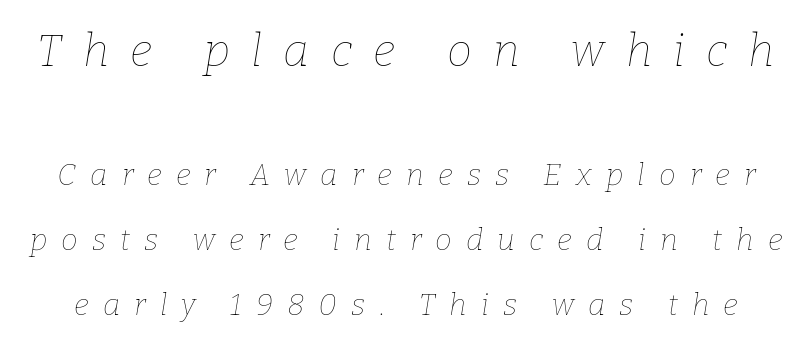
The image shows 45 px thin type, italic (leaning right); set loose line spacing (2.16x), unusually wide letter spacing (+0.47 em), not underlined; the first (top) block is 1.5x larger; low stroke contrast and a medium x-height.
